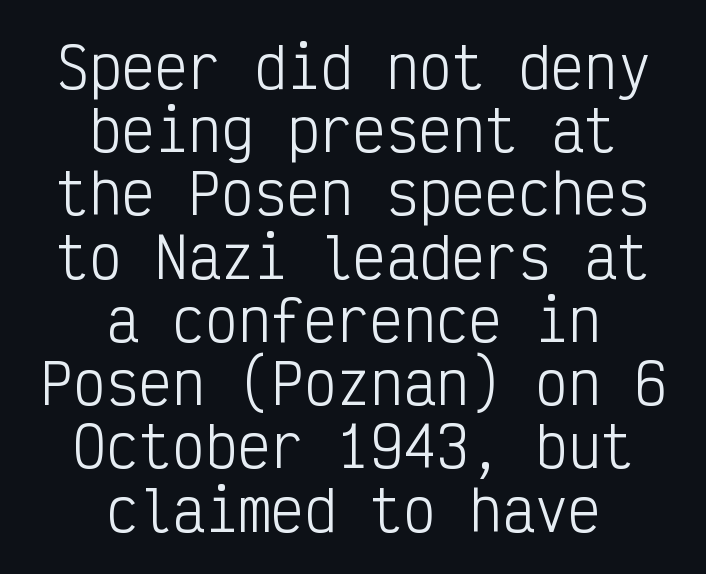
Horizontally, the lines are justified to the midpoint only. Ordinary non-slanted type is in use. Weight: not bold — regular or lighter. The letterforms sit shoulder to shoulder at normal distance.
